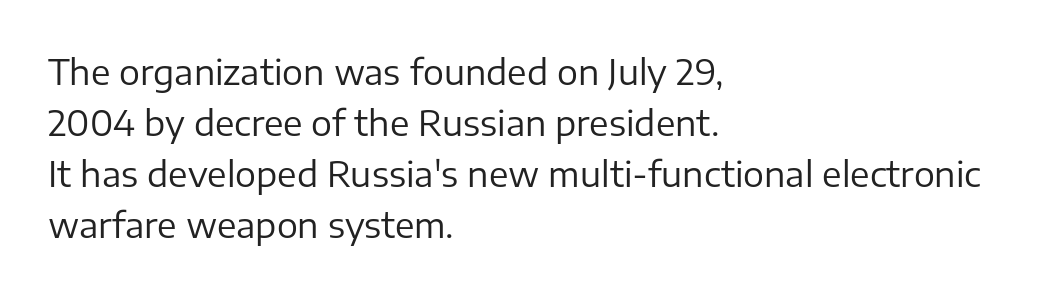
{"serif": "no", "italic": "no", "bold": "no", "weight": "regular", "width": "normal", "stroke_contrast": "low", "x_height": "medium", "monospaced": "no", "underline": "no", "align": "left", "line_spacing": "normal", "line_spacing_ratio": 1.46, "letter_spacing": "normal", "letter_spacing_em": 0.0, "glyph_px": 35}
